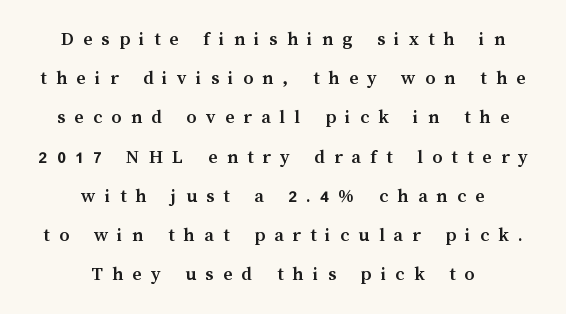
Leading: increased. Compared with a flush-left layout, this one balances lines on the center instead. Tracking value appears strongly positive — letters spread wide. Thick stems and heavy bowls — unmistakably bold.
